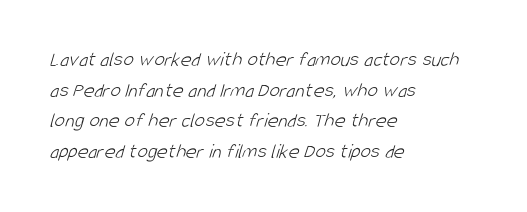
The image shows 21 px text type; set left-aligned, normal line spacing (1.46x), normal letter spacing, not underlined.
